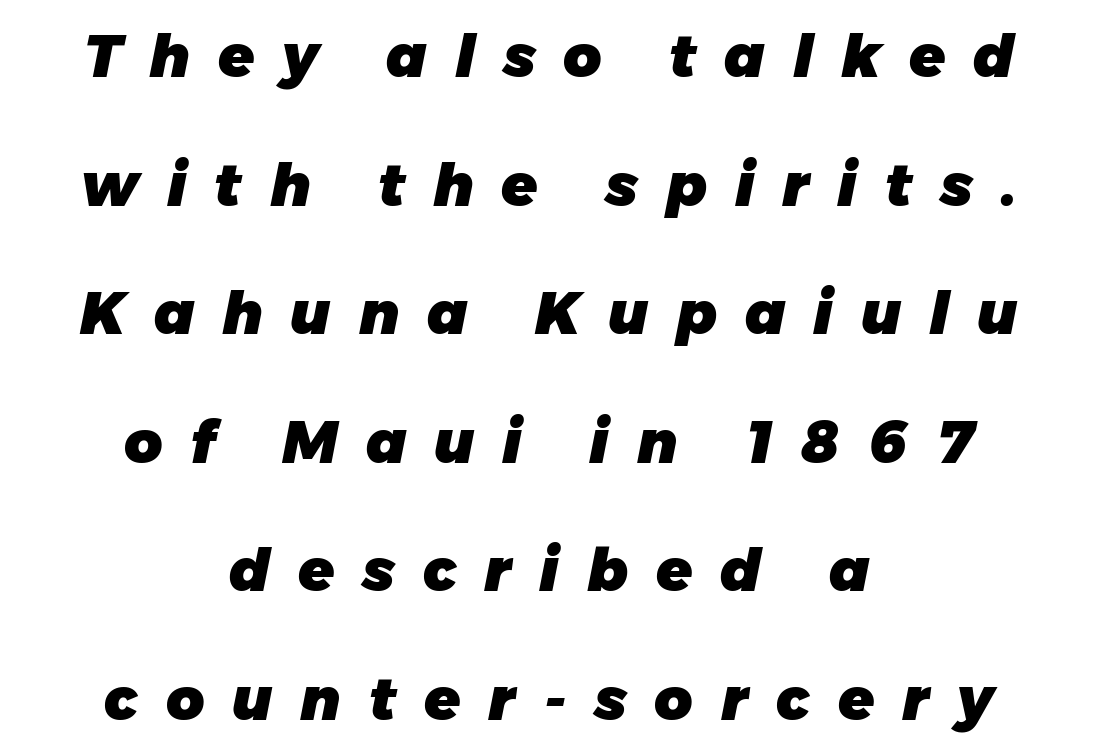
{"italic": "yes", "lean": "right", "slant_degrees": 11, "bold": "yes", "weight": "heavy", "width": "normal", "stroke_contrast": "low", "x_height": "medium", "monospaced": "no", "underline": "no", "align": "center", "line_spacing": "loose", "line_spacing_ratio": 2.18, "letter_spacing": "wide", "letter_spacing_em": 0.47, "glyph_px": 59}
